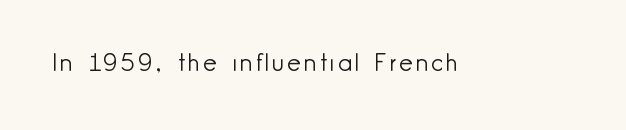
{"italic": "no", "bold": "no", "underline": "no", "glyph_px": 24}
